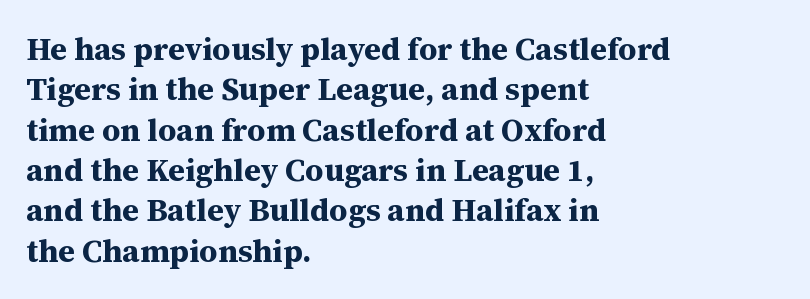
{"serif": "yes", "italic": "no", "bold": "yes", "weight": "bold", "width": "normal", "stroke_contrast": "medium", "x_height": "medium", "monospaced": "no", "underline": "no", "align": "left", "line_spacing": "normal", "line_spacing_ratio": 1.26, "letter_spacing": "normal", "letter_spacing_em": 0.0, "glyph_px": 32}
